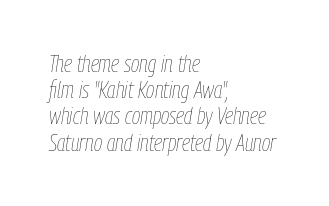
Q: Is the text bold? A: No.
Q: Is the text italic (slanted)? A: Yes, it leans right by about 9 degrees.
Q: Is the text underlined? A: No.
Q: How is the paragraph aligned? A: Left-aligned.
Q: Is the spacing between letters normal or unusually wide? A: Normal.
Q: Is the spacing between lines tight, normal or loose? A: Tight.
